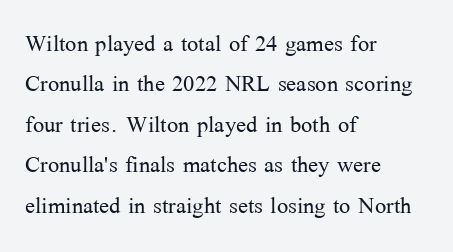
Q: Is the text bold? A: No.
Q: Is the text italic (slanted)? A: No, it is upright.
Q: Is the typeface a serif or a sans-serif typeface? A: Serif.
Q: Is the text underlined? A: No.
Q: How is the paragraph aligned? A: Left-aligned.
Q: Is the spacing between letters normal or unusually wide? A: Normal.
Q: Is the spacing between lines tight, normal or loose? A: Normal.
Q: Width (condensed, normal, or wide)? A: Normal.
Q: Stroke contrast? A: Medium.
Q: x-height? A: Medium.
Q: Monospaced? A: No.
